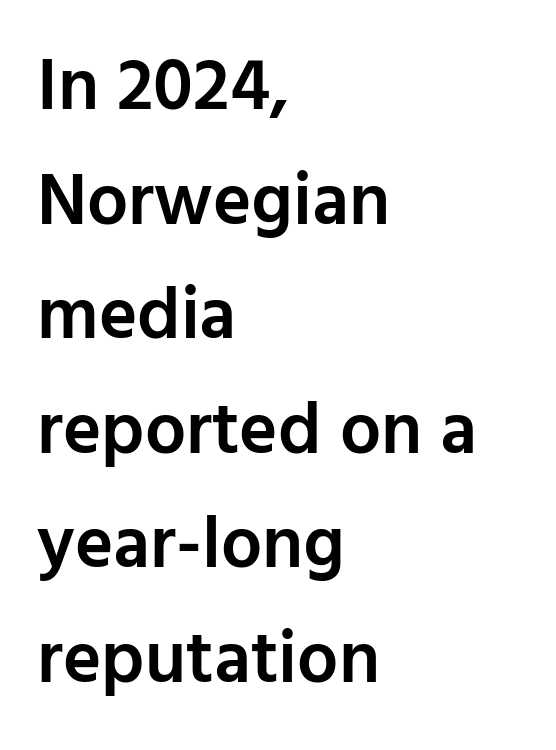
The letters advance in unequal steps, a hallmark of proportional type. The ragged edge is on the right, which tells us the setting is flush left. In terms of posture, this sample is upright. Just letters on the line, the space beneath them empty. The tracking reads as untouched default to a designer's eye.
